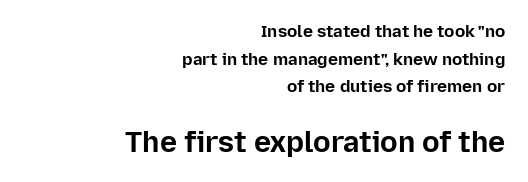
The image shows 29 px bold sans-serif type, upright; set right-aligned, normal line spacing (1.62x), normal letter spacing, not underlined; the second (bottom) block is 1.71x larger; low stroke contrast and a medium x-height.
